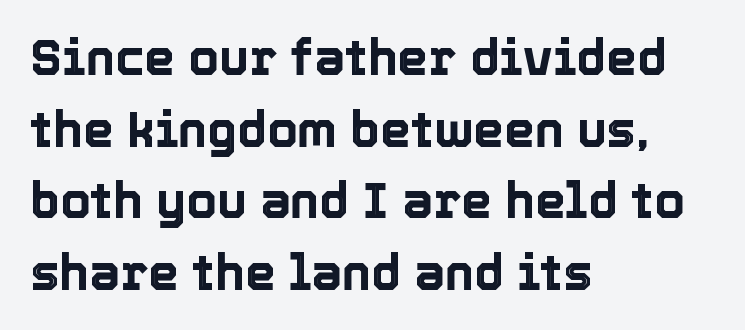
Vertical spacing — default. Descenders hang freely into open space. Tracking here is standard; glyphs follow each other at the usual distance. The letters stand upright; this is a roman face. Left-aligned paragraph, ragged on the right. Here the designer chose a conventional face with non-uniform glyph widths.
